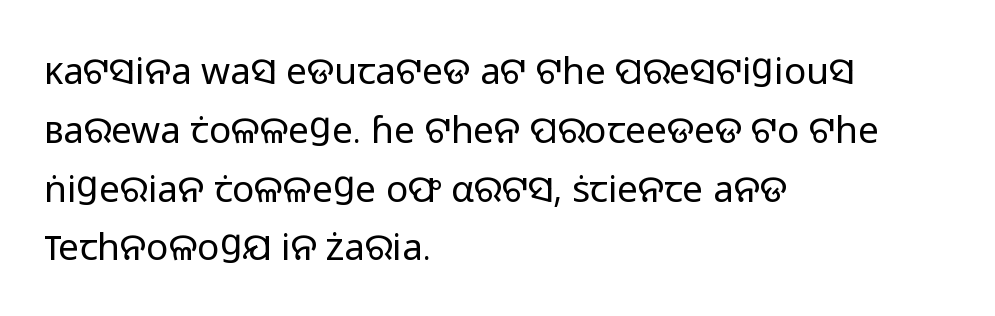
{"serif": "no", "italic": "no", "bold": "no", "weight": "regular", "width": "normal", "stroke_contrast": "low", "x_height": "medium", "monospaced": "no", "underline": "no", "align": "left", "line_spacing": "normal", "line_spacing_ratio": 1.59, "letter_spacing": "normal", "letter_spacing_em": 0.0, "glyph_px": 37}
